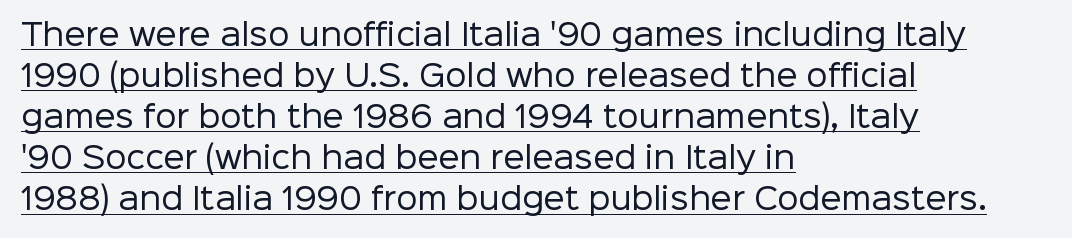
The weight would be labelled regular, book, light, or lighter still. These characters rest on top of a visible drawn line. Proportional: the letters do not fall into vertical columns. The typography opts for an upright posture over an oblique one.
